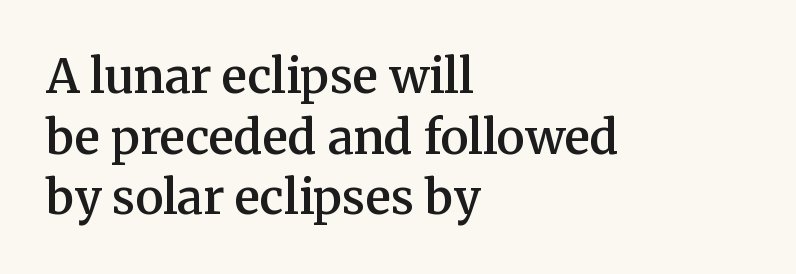
Yep, those are serifs on the letters. The lettering stays uniformly vertical, giving the passage a roman look. The rendering uses natural spacing where letterforms have individual widths. Anything drawn beneath the words? Only blank space. Typographic density is moderately raised because the face is semibold.
